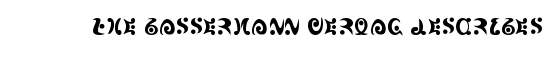
{"italic": "no", "underline": "no", "letter_spacing": "normal", "letter_spacing_em": 0.0, "glyph_px": 22}
